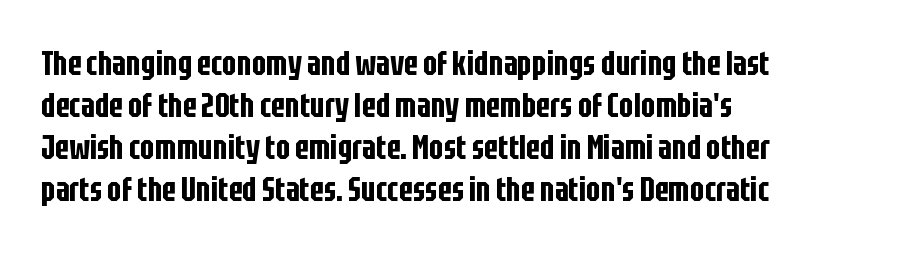
The designer went with a sans here, leaving each stem footless. The area under the type is left untouched. The letterforms sit shoulder to shoulder at normal distance. The paragraph shown leans on its left margin. Each letter keeps its own natural width here, so spacing adapts to shape. Unlike italic type, these characters show no tilt at all.
